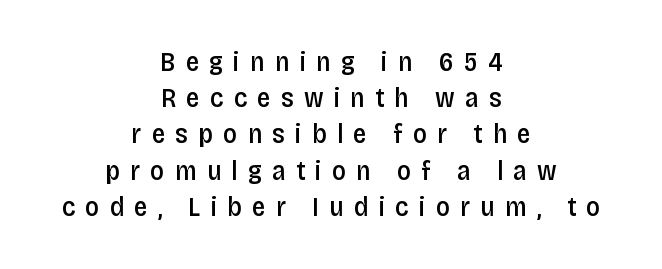
This block has exactly the height ordinary leading produces. Both edges are ragged and mirror each other, which tells us the setting is centered. Just letters on the line, the space beneath them empty. The font is running at a semibold setting, under full bold. It's the straight-up-and-down kind of type. Students, note that the glyphs here are deliberately spaced far apart.
